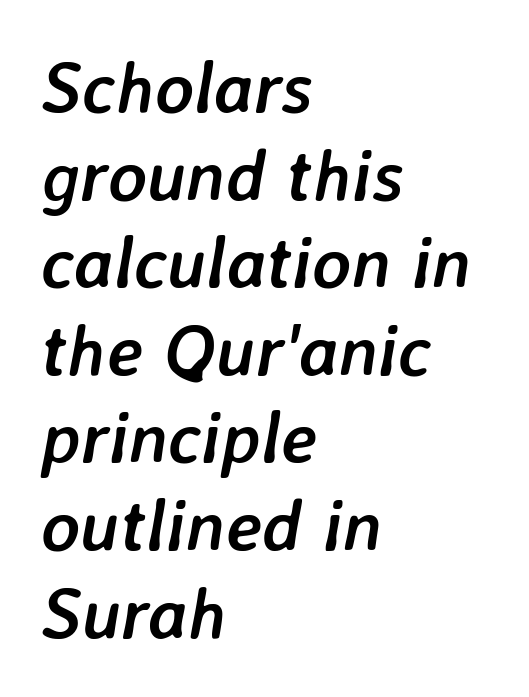
The image shows 73 px semibold type, italic (leaning right); set left-aligned, line spacing 1.2x, normal letter spacing, not underlined; low stroke contrast and a medium x-height.
